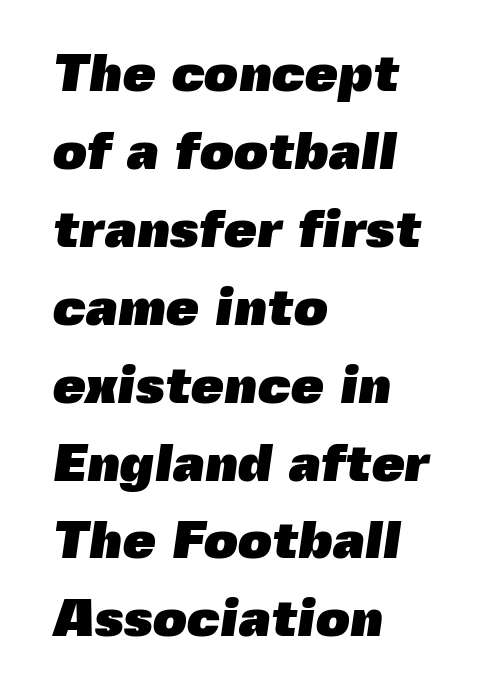
The image shows 53 px heavy sans-serif type; set left-aligned, normal line spacing (1.47x), normal letter spacing, not underlined; a medium x-height.
